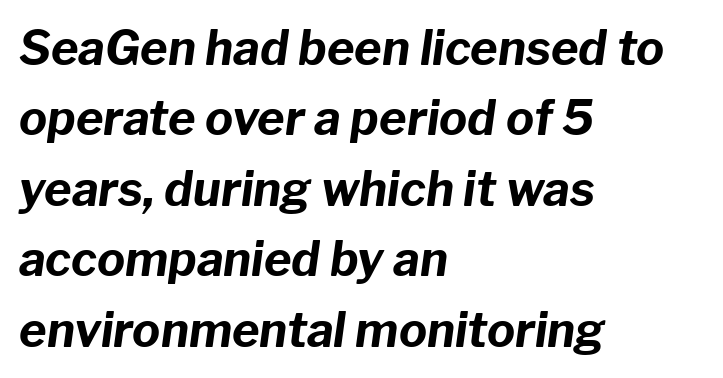
Q: Is the text bold? A: Yes.
Q: Is the text italic (slanted)? A: Yes, it leans right by about 8 degrees.
Q: Is the text underlined? A: No.
Q: How is the paragraph aligned? A: Left-aligned.
Q: Is the spacing between letters normal or unusually wide? A: Normal.
Q: Is the spacing between lines tight, normal or loose? A: Normal.
Q: Width (condensed, normal, or wide)? A: Normal.
Q: Stroke contrast? A: Low.
Q: x-height? A: Medium.
Q: Monospaced? A: No.
